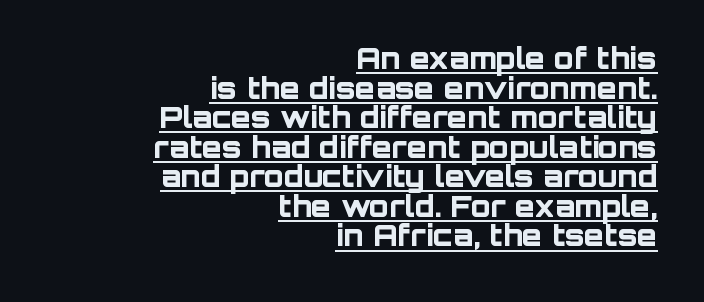
The image shows 29 px bold sans-serif type, upright; set right-aligned, tight line spacing (1.02x), normal letter spacing, underlined; low stroke contrast and a large x-height.
